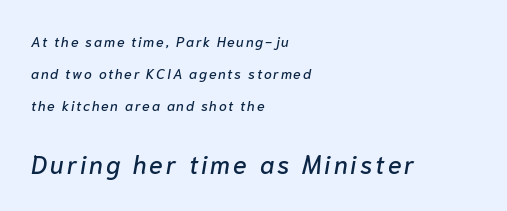
Q: Is the text italic (slanted)? A: Yes, it leans right by about 10 degrees.
Q: Is the text underlined? A: No.
Q: How is the paragraph aligned? A: Left-aligned.
Q: Is the spacing between lines tight, normal or loose? A: Loose.
Q: Which block of text is set in a larger size, the first (top) or the second (bottom)? A: The second (bottom) one.
